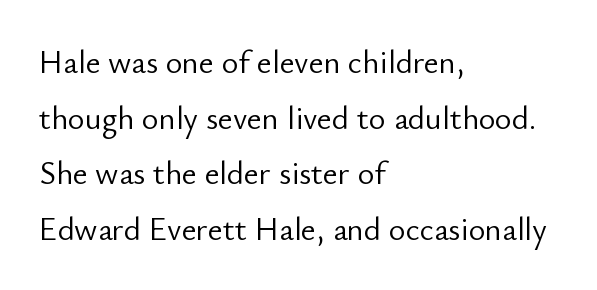
Any mark beneath the type? The region is blank. A quiet, ordinary-to-light weight characterises the typeface. Italic? Not at all — the glyphs are vertical. Alignment: flush left. Are there feet on the stems? There aren't — it's a sans. The rendering uses natural spacing where letterforms have individual widths.
